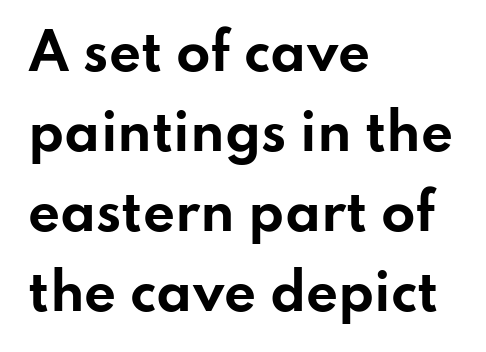
Q: Is the text bold? A: Yes.
Q: Is the text italic (slanted)? A: No, it is upright.
Q: Is the typeface a serif or a sans-serif typeface? A: Sans-serif.
Q: Is the text underlined? A: No.
Q: How is the paragraph aligned? A: Left-aligned.
Q: Is the spacing between letters normal or unusually wide? A: Normal.
Q: Is the spacing between lines tight, normal or loose? A: Normal.
Q: Width (condensed, normal, or wide)? A: Wide.
Q: Stroke contrast? A: Low.
Q: x-height? A: Small.
Q: Monospaced? A: No.
